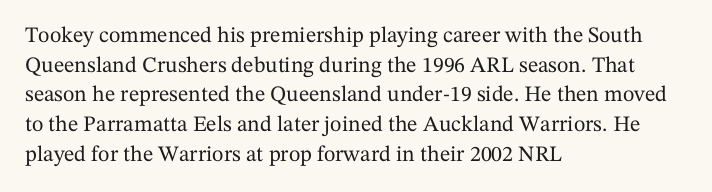
The passage shown stacks its lines at a standard gap. Look at the tracking — it's just the regular setting, nothing added. A typesetter would mark this as roman, not italic. Underlining? Definitely not there. One-word summary of the alignment: left.
